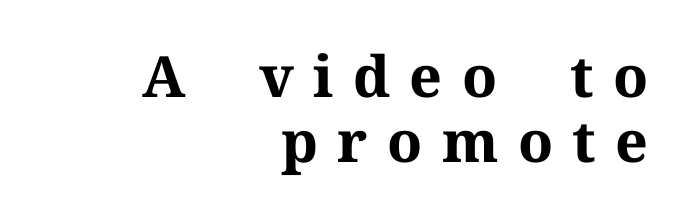
The image shows 57 px bold serif type, upright; set right-aligned, tight line spacing (1.14x), unusually wide letter spacing (+0.34 em), not underlined; medium stroke contrast and a medium x-height.
